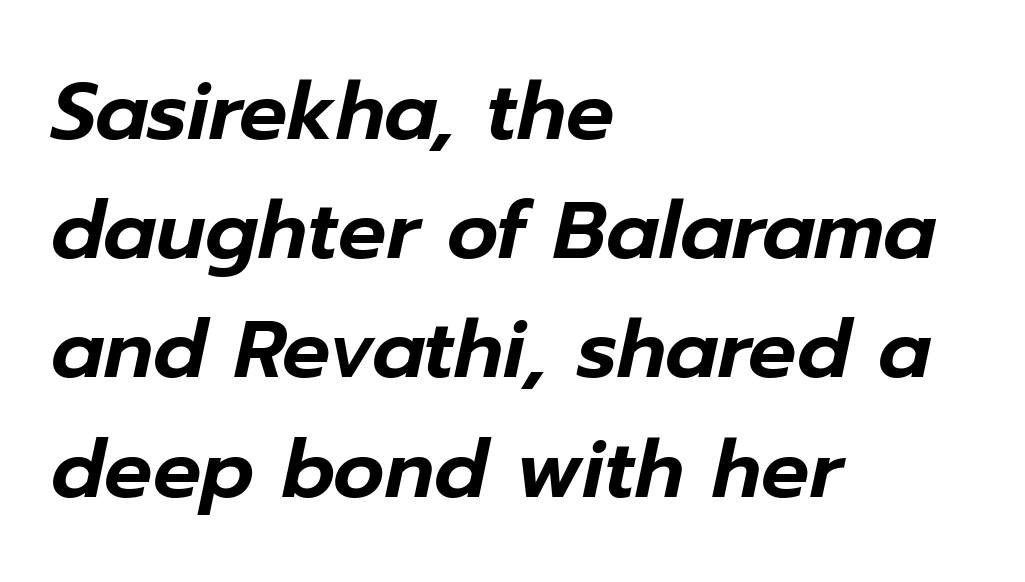
Tall strokes in this sample are angled rather than plumb. The passage shown has conventional tracking throughout. Is there much room between lines? A standard amount, neither cramped nor airy. Casual observation: everything's shoved over to the left. Plain, unruled lines of type.
